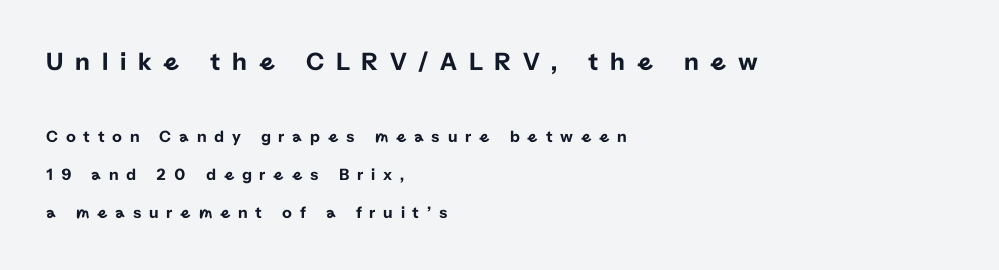
Posture: straight, roman, zero tilt. Horizontal alignment here is leftward, the default for most running prose. Regarding leading, the lines here are spaced well apart. Is the lower block the larger one? No — the upper block carries the bigger type. Tracking value appears strongly positive — letters spread wide.
